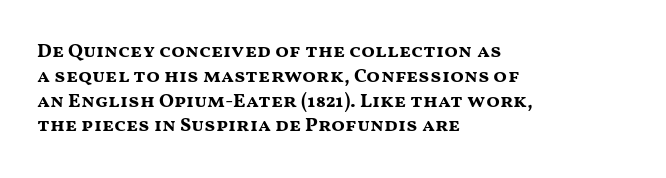
Q: Is the text bold? A: Yes.
Q: Is the text italic (slanted)? A: No, it is upright.
Q: Is the text underlined? A: No.
Q: How is the paragraph aligned? A: Left-aligned.
Q: Is the spacing between letters normal or unusually wide? A: Normal.
